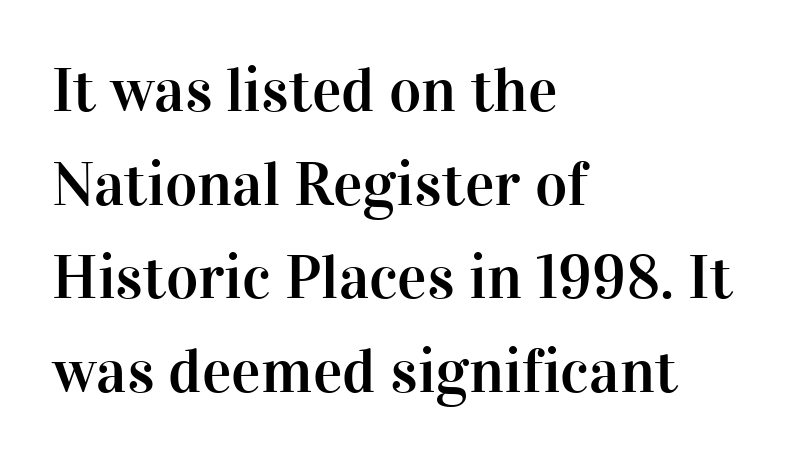
Q: Is the text italic (slanted)? A: No, it is upright.
Q: Is the typeface a serif or a sans-serif typeface? A: Serif.
Q: Is the text underlined? A: No.
Q: How is the paragraph aligned? A: Left-aligned.
Q: Is the spacing between letters normal or unusually wide? A: Normal.
Q: Is the spacing between lines tight, normal or loose? A: Normal.
Q: Width (condensed, normal, or wide)? A: Normal.
Q: Stroke contrast? A: High.
Q: x-height? A: Medium.
Q: Monospaced? A: No.
